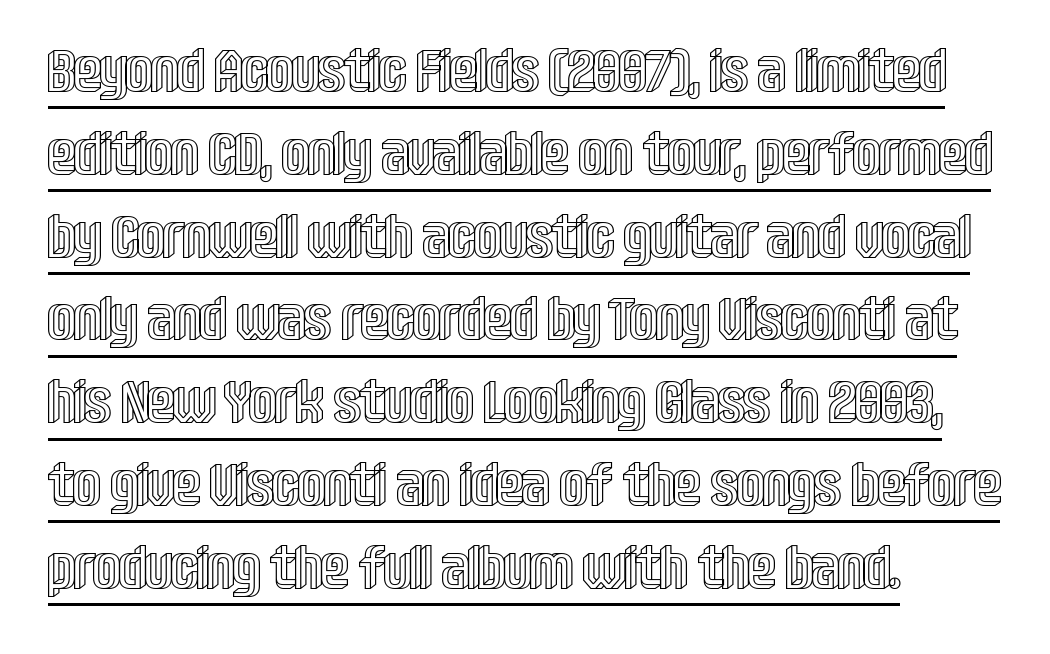
Characters remain perfectly vertical along every line. The leading is moderate, giving the passage an even texture. Line starts are locked; line ends wander. The glyphs are accompanied by a horizontal stroke just below them. You could not count columns in this text — the font is proportionally spaced.
